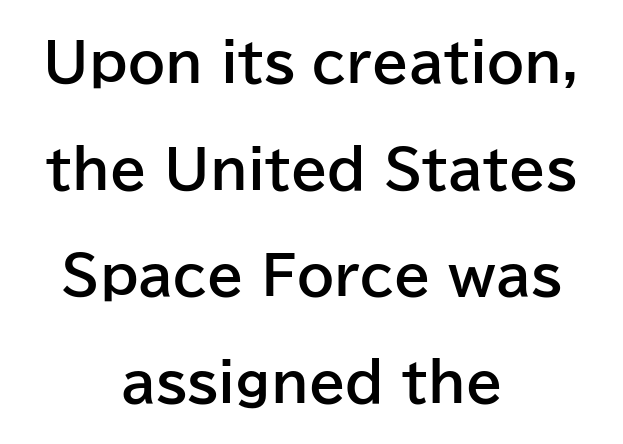
{"serif": "no", "italic": "no", "bold": "yes", "weight": "bold", "width": "normal", "stroke_contrast": "low", "x_height": "medium", "monospaced": "no", "underline": "no", "align": "center", "line_spacing": "loose", "line_spacing_ratio": 2.01, "letter_spacing": "normal", "letter_spacing_em": 0.0, "glyph_px": 53}
